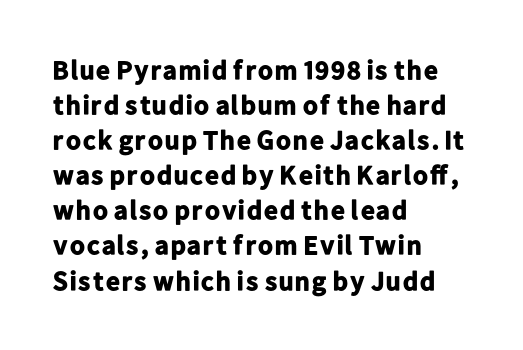
Q: Is the text bold? A: Yes.
Q: Is the text italic (slanted)? A: No, it is upright.
Q: Is the text underlined? A: No.
Q: How is the paragraph aligned? A: Left-aligned.
Q: Is the spacing between letters normal or unusually wide? A: Normal.
Q: Is the spacing between lines tight, normal or loose? A: Normal.
